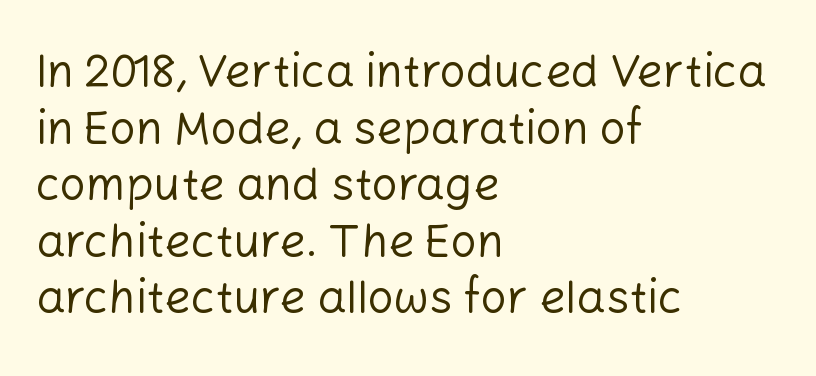
{"serif": "no", "italic": "no", "bold": "no", "weight": "regular", "width": "normal", "stroke_contrast": "low", "x_height": "medium", "monospaced": "no", "underline": "no", "align": "left", "line_spacing_ratio": 1.23, "letter_spacing": "normal", "letter_spacing_em": 0.0, "glyph_px": 46}
